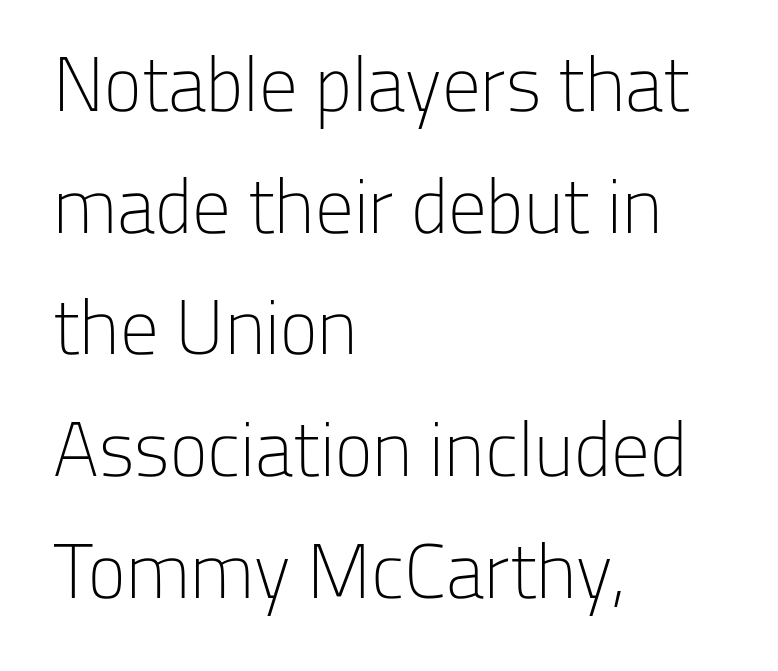
The image shows 77 px light sans-serif type, upright; set left-aligned, normal line spacing (1.58x), normal letter spacing, not underlined; low stroke contrast and a medium x-height.
